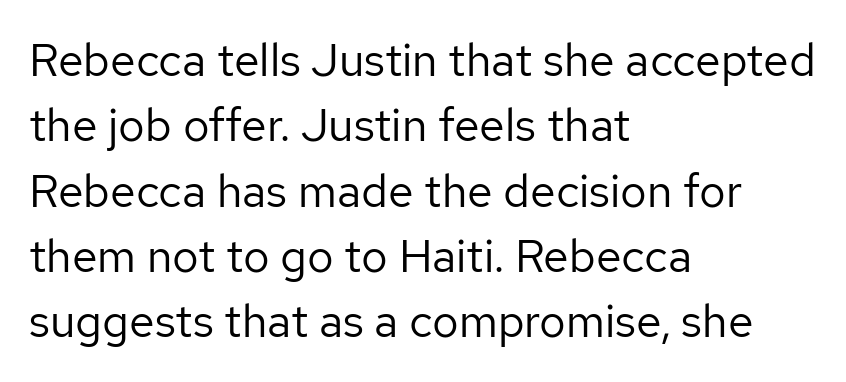
{"serif": "no", "italic": "no", "bold": "no", "weight": "regular", "width": "normal", "stroke_contrast": "low", "x_height": "medium", "monospaced": "no", "underline": "no", "align": "left", "line_spacing": "normal", "line_spacing_ratio": 1.42, "letter_spacing": "normal", "letter_spacing_em": 0.0, "glyph_px": 46}
